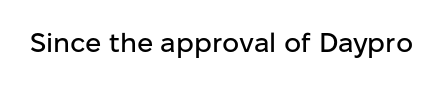
The image shows 27 px text type, upright; set normal letter spacing, not underlined.
